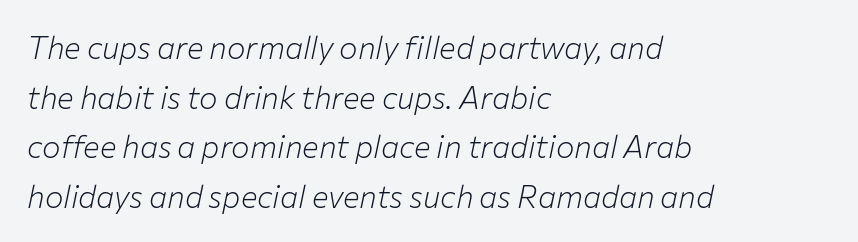
Each new line begins a customary step beneath the previous one. The strokes are not fattened; the text isn't bold. Default kerning and tracking; the words read as compact shapes. Nobody drew a line under any word here.
